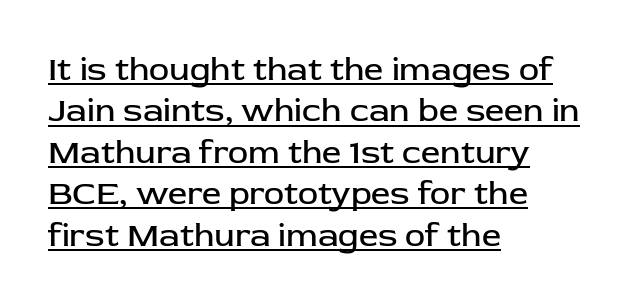
{"serif": "no", "italic": "no", "bold": "no", "weight": "regular", "width": "normal", "stroke_contrast": "low", "x_height": "medium", "monospaced": "no", "underline": "yes", "align": "left", "line_spacing_ratio": 1.22, "letter_spacing": "normal", "letter_spacing_em": 0.0, "glyph_px": 34}
